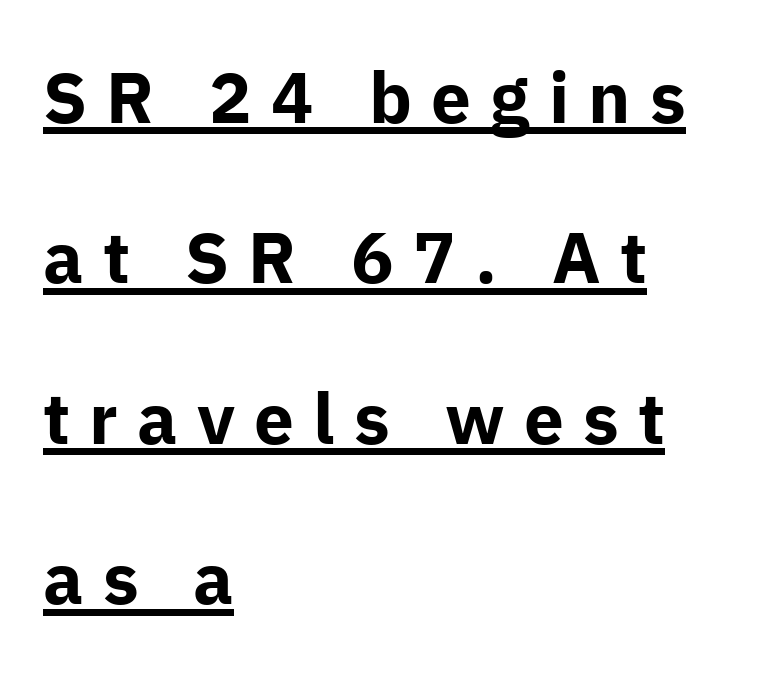
The image shows 71 px bold sans-serif type, upright; set left-aligned, loose line spacing (2.26x), unusually wide letter spacing (+0.27 em), underlined; low stroke contrast and a medium x-height.
